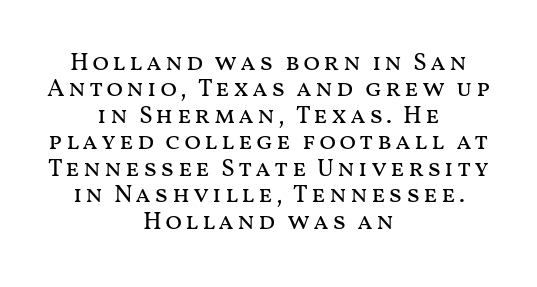
Q: Is the text bold? A: No.
Q: Is the text italic (slanted)? A: No, it is upright.
Q: Is the text underlined? A: No.
Q: How is the paragraph aligned? A: Centered.
Q: Is the spacing between lines tight, normal or loose? A: Tight.
